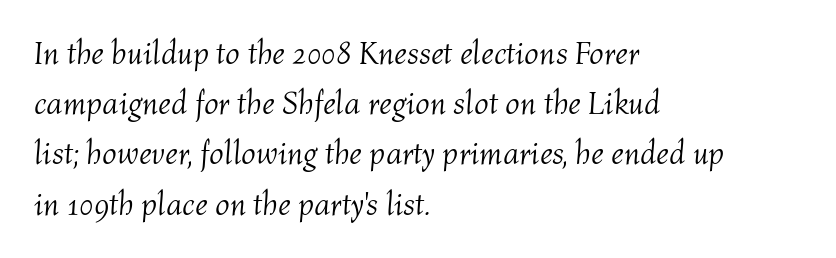
Characters follow at the spacing the type designer built in. Character widths vary here, with narrow letters taking less room than wide ones. Observe the lean: these are italic letterforms. Layout note: lines flush left. Check the space under the baseline: it is left empty.
